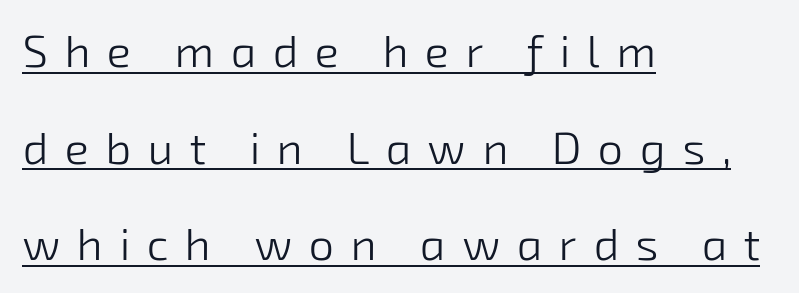
{"serif": "no", "bold": "no", "weight": "light", "width": "normal", "stroke_contrast": "low", "x_height": "medium", "monospaced": "no", "underline": "yes", "align": "left", "line_spacing": "loose", "line_spacing_ratio": 2.15, "letter_spacing": "wide", "letter_spacing_em": 0.37, "glyph_px": 45}
